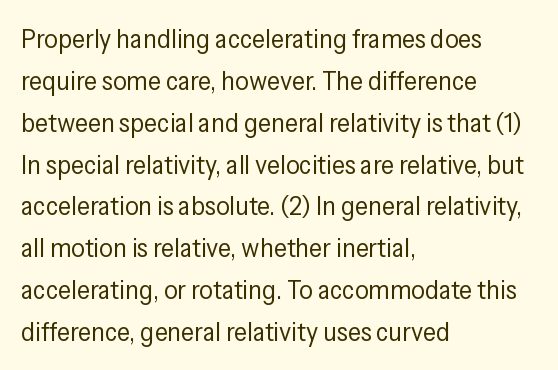
{"italic": "no", "bold": "no", "underline": "no", "align": "left", "line_spacing": "normal", "line_spacing_ratio": 1.55, "letter_spacing": "normal", "letter_spacing_em": 0.0, "glyph_px": 27}
